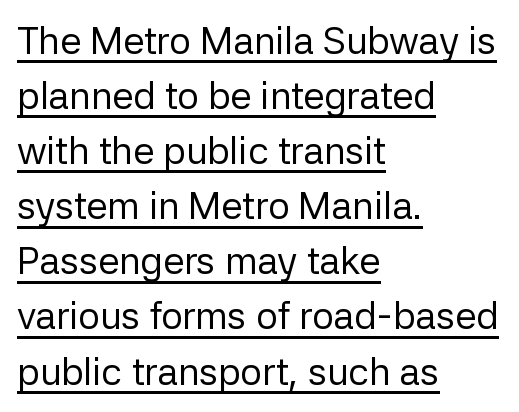
Q: Is the text bold? A: No.
Q: Is the text italic (slanted)? A: No, it is upright.
Q: Is the typeface a serif or a sans-serif typeface? A: Sans-serif.
Q: Is the text underlined? A: Yes.
Q: How is the paragraph aligned? A: Left-aligned.
Q: Is the spacing between letters normal or unusually wide? A: Normal.
Q: Is the spacing between lines tight, normal or loose? A: Normal.
Q: Width (condensed, normal, or wide)? A: Normal.
Q: Stroke contrast? A: Low.
Q: x-height? A: Medium.
Q: Monospaced? A: No.
